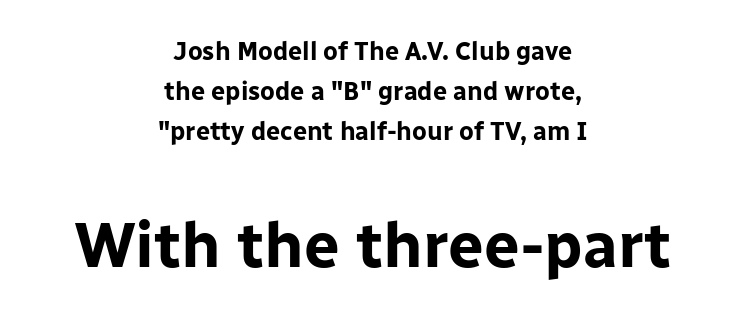
Q: Is the text bold? A: Yes.
Q: Is the text italic (slanted)? A: No, it is upright.
Q: Is the typeface a serif or a sans-serif typeface? A: Sans-serif.
Q: Is the text underlined? A: No.
Q: How is the paragraph aligned? A: Centered.
Q: Is the spacing between letters normal or unusually wide? A: Normal.
Q: Is the spacing between lines tight, normal or loose? A: Normal.
Q: Which block of text is set in a larger size, the first (top) or the second (bottom)? A: The second (bottom) one.
Q: Width (condensed, normal, or wide)? A: Normal.
Q: Stroke contrast? A: Low.
Q: x-height? A: Medium.
Q: Monospaced? A: No.
